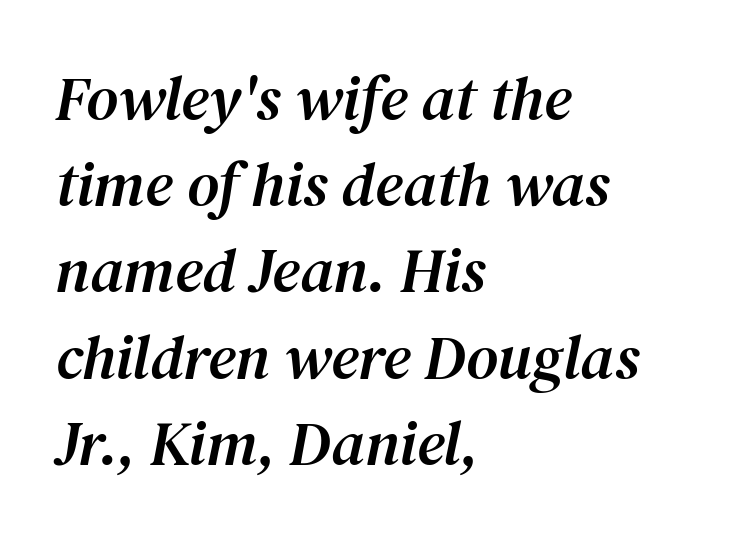
Leftover space on each line is placed entirely after the last word. Emphasis-style slanted type is in use. Here the designer chose a conventional face with non-uniform glyph widths. How are the letters spaced? Ordinarily, with no added tracking. Whoever set this chose a conventional vertical rhythm. Decoration check: the copy has no underline.
